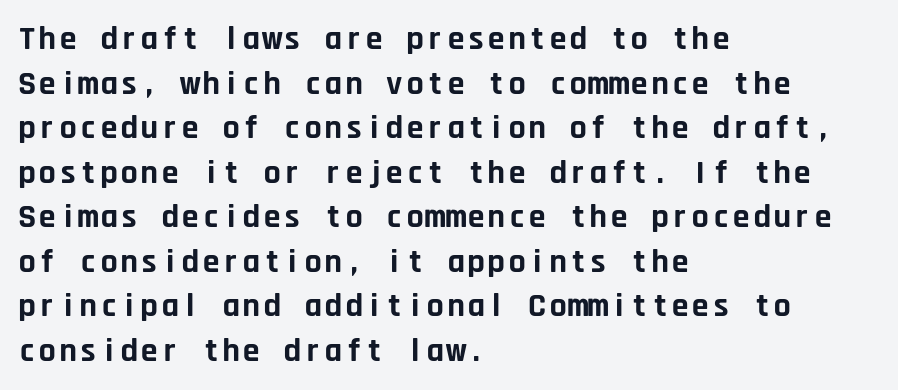
Each glyph is drawn with heavy, bold strokes. The foot of each line stays bare and open. Here the glyphs are tracked normally, forming tight word shapes. It's the straight-up-and-down kind of type.
